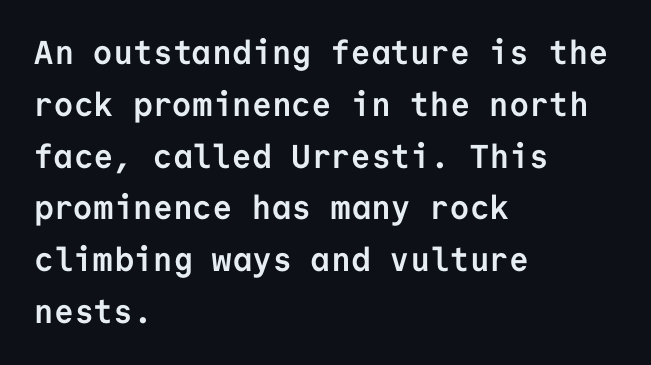
Inter-character spacing is left at the font's built-in metrics. Do the characters align in a grid? Yes, the font is monospaced. Regarding serifs, this sample does without them. Every row of glyphs begins at an identical x-position on the left.
